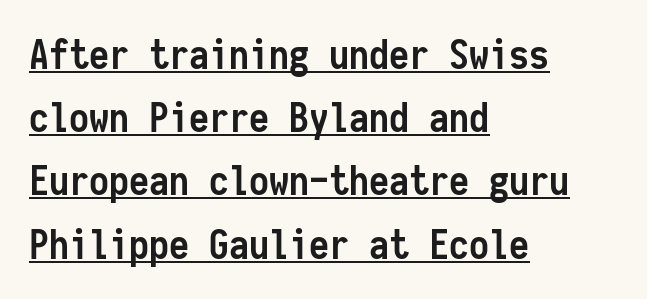
Q: Is the text bold? A: Yes.
Q: Is the text italic (slanted)? A: No, it is upright.
Q: Is the typeface a serif or a sans-serif typeface? A: Sans-serif.
Q: Is the text underlined? A: Yes.
Q: How is the paragraph aligned? A: Left-aligned.
Q: Is the spacing between letters normal or unusually wide? A: Normal.
Q: Is the spacing between lines tight, normal or loose? A: Normal.
Q: Width (condensed, normal, or wide)? A: Condensed.
Q: Stroke contrast? A: Low.
Q: x-height? A: Medium.
Q: Monospaced? A: Yes.
